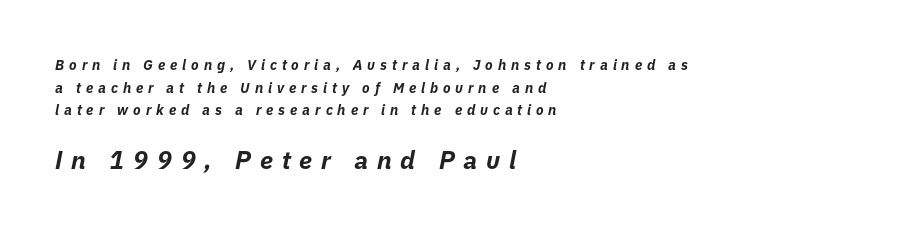
Q: Is the text bold? A: Yes.
Q: Is the text italic (slanted)? A: Yes, it leans right by about 11 degrees.
Q: Is the text underlined? A: No.
Q: How is the paragraph aligned? A: Left-aligned.
Q: Is the spacing between letters normal or unusually wide? A: Unusually wide.
Q: Is the spacing between lines tight, normal or loose? A: Normal.
Q: Which block of text is set in a larger size, the first (top) or the second (bottom)? A: The second (bottom) one.
